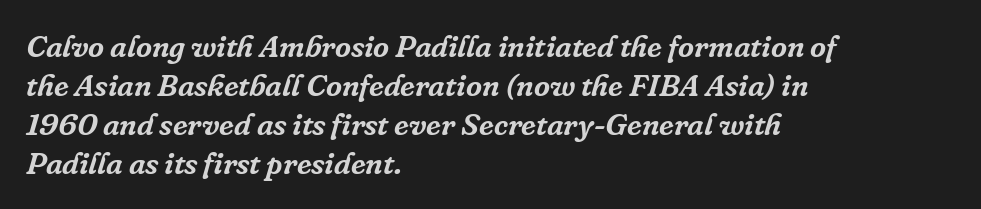
The image shows 31 px serif type, italic (leaning right); set left-aligned, normal line spacing (1.26x), normal letter spacing, not underlined; low stroke contrast and a medium x-height.
